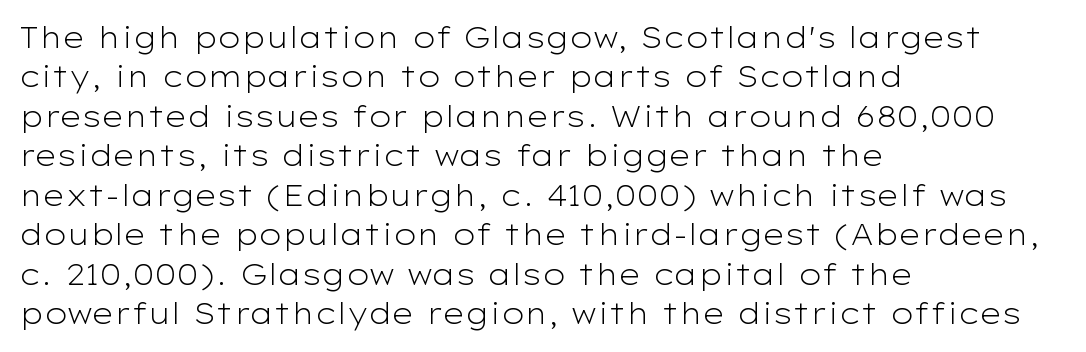
This is the regular roman posture of the typeface. Looks like regular typesetting: each glyph gets only the width it needs. The font is comparable to plain body text, perhaps lighter. Caption: multi-line text, flush left, ragged right.
